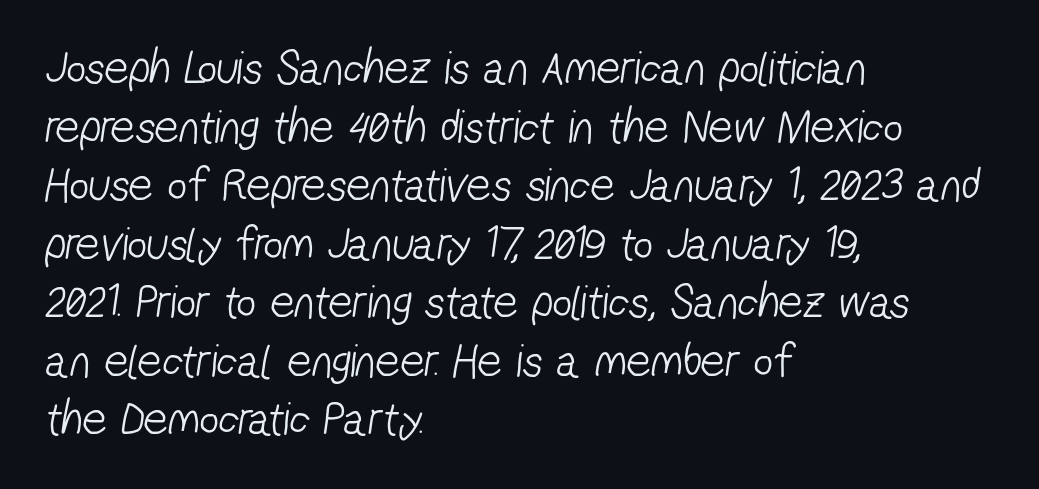
{"serif": "no", "bold": "no", "weight": "light", "width": "condensed", "stroke_contrast": "low", "x_height": "medium", "monospaced": "no", "underline": "no", "align": "left", "line_spacing_ratio": 1.22, "letter_spacing": "normal", "letter_spacing_em": 0.0, "glyph_px": 48}
